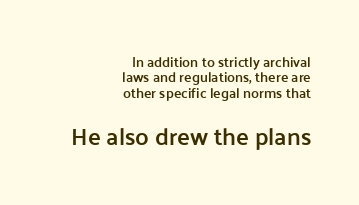
Every stem runs plumb, perpendicular to the baseline. The letterforms sit shoulder to shoulder at normal distance. The rendering anchors every line to the right-hand side. Type size steps up from the first block to the second.
